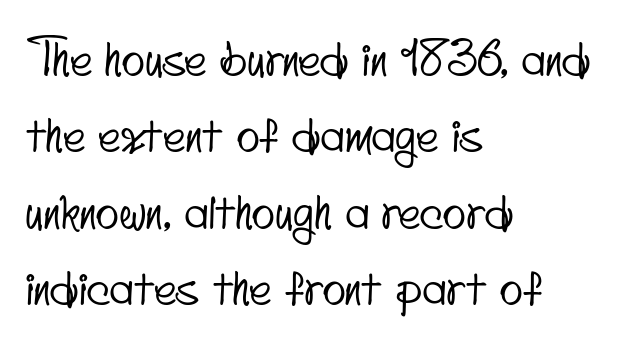
Q: Is the typeface a serif or a sans-serif typeface? A: Sans-serif.
Q: Is the text underlined? A: No.
Q: How is the paragraph aligned? A: Left-aligned.
Q: Is the spacing between letters normal or unusually wide? A: Normal.
Q: Is the spacing between lines tight, normal or loose? A: Normal.
Q: Width (condensed, normal, or wide)? A: Condensed.
Q: Stroke contrast? A: Low.
Q: x-height? A: Small.
Q: Monospaced? A: No.
